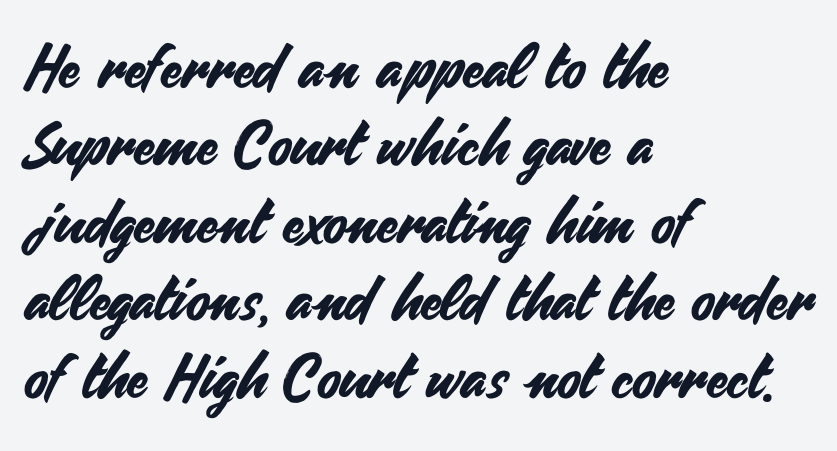
Q: Is the text italic (slanted)? A: Yes.
Q: Is the typeface a serif or a sans-serif typeface? A: Sans-serif.
Q: Is the text underlined? A: No.
Q: How is the paragraph aligned? A: Left-aligned.
Q: Is the spacing between letters normal or unusually wide? A: Normal.
Q: Is the spacing between lines tight, normal or loose? A: Normal.
Q: Width (condensed, normal, or wide)? A: Normal.
Q: Stroke contrast? A: Medium.
Q: x-height? A: Small.
Q: Monospaced? A: No.
